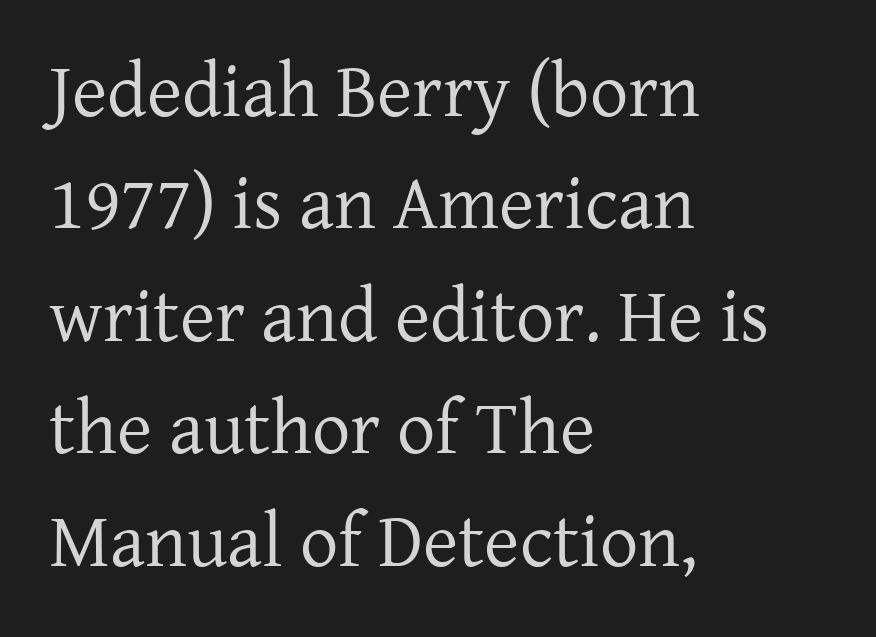
Normally led — the rows are evenly, conventionally spaced. The typography opts for an upright posture over an oblique one. Beneath every word, the page is bare. Heft: none added — not bold. This sample has the flowing, uneven cadence of proportional lettering. Spacing between characters is what you'd get straight out of the box.
